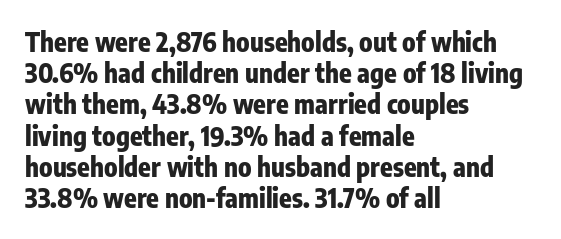
Q: Is the text bold? A: Yes.
Q: Is the text italic (slanted)? A: No, it is upright.
Q: Is the text underlined? A: No.
Q: How is the paragraph aligned? A: Left-aligned.
Q: Is the spacing between letters normal or unusually wide? A: Normal.
